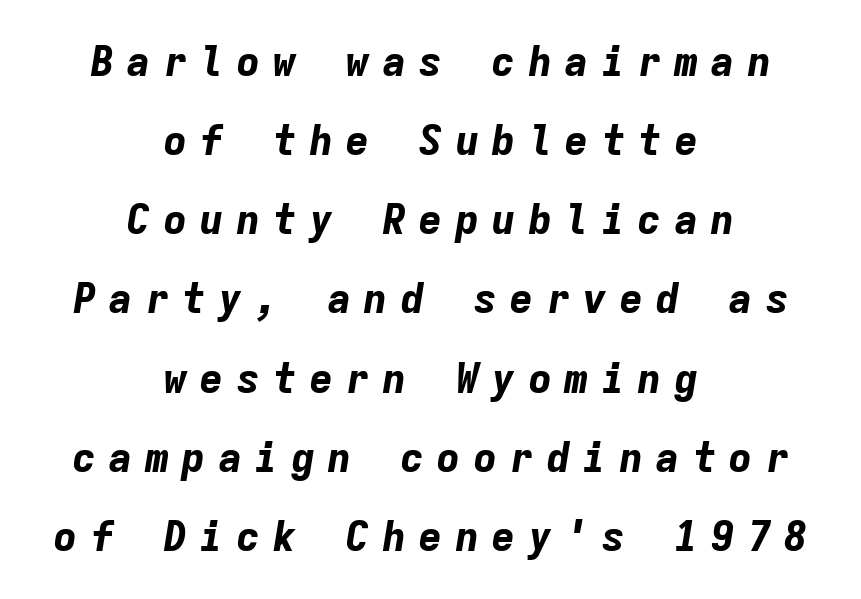
The image shows 41 px bold type, italic (leaning right), monospaced; set centered, loose line spacing (1.93x), unusually wide letter spacing (+0.29 em), not underlined; low stroke contrast and a medium x-height.
